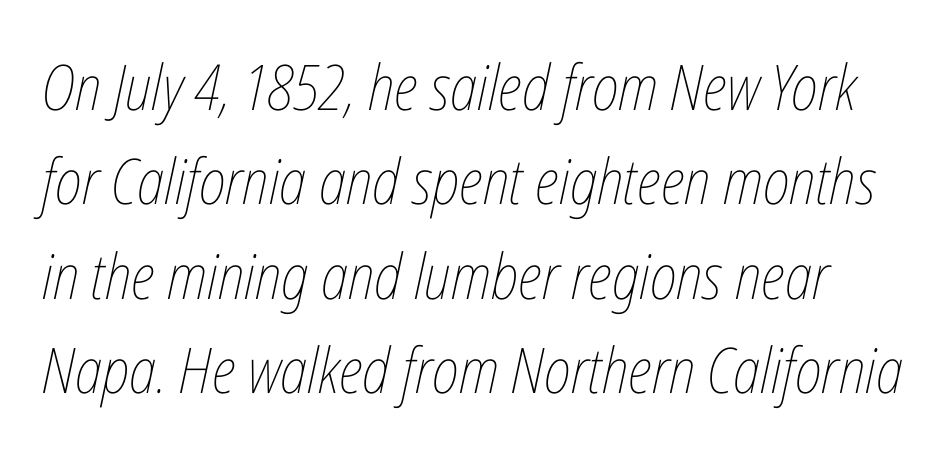
The passage shown has conventional tracking throughout. The letterforms sit at book weight or below. Letters rest on an invisible, unmarked baseline. Italic? Definitely — the glyphs are oblique. Character widths vary here, with narrow letters taking less room than wide ones.
